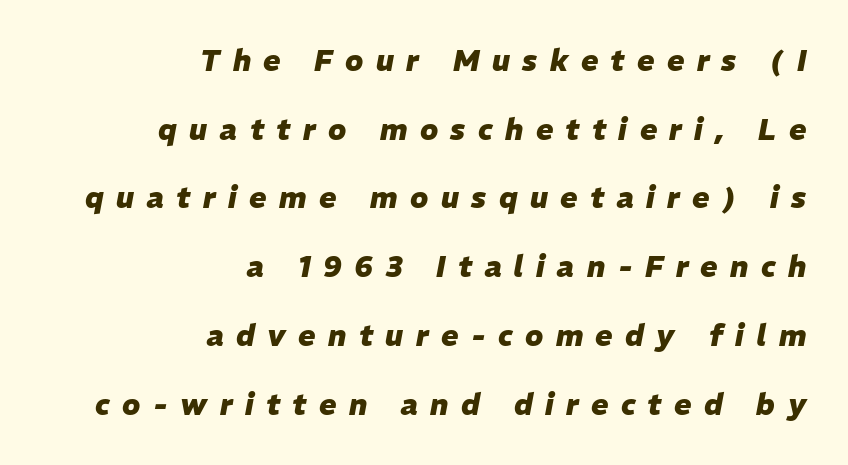
The image shows 29 px heavy type, italic (leaning right); set right-aligned, loose line spacing (2.37x), unusually wide letter spacing (+0.43 em), not underlined; low stroke contrast and a medium x-height.
